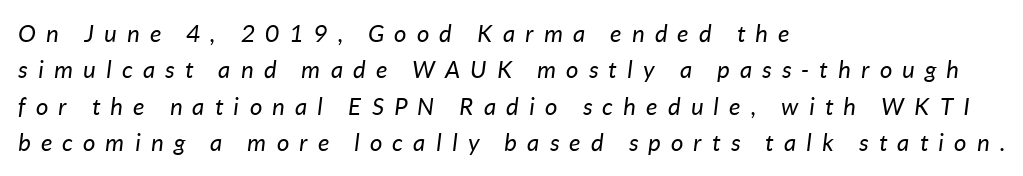
{"italic": "yes", "lean": "right", "slant_degrees": 7, "bold": "no", "underline": "no", "align": "left", "line_spacing": "normal", "line_spacing_ratio": 1.52, "letter_spacing": "wide", "letter_spacing_em": 0.43, "glyph_px": 24}
